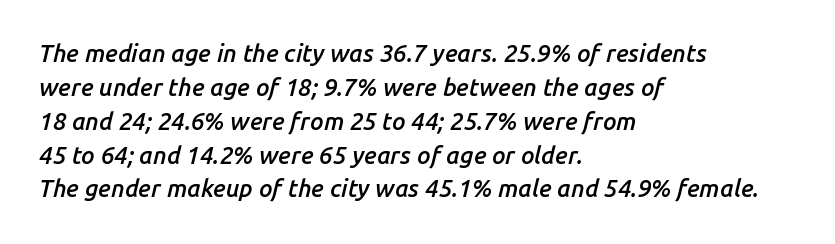
Teacher's note: observe the even left margin — that is flush-left alignment. Successive baselines arrive at the customary interval. A clean baseline with only descenders dipping below it. A somewhat darkened texture: the type is semibold rather than bold. There's an unmistakable incline to the writing here.
